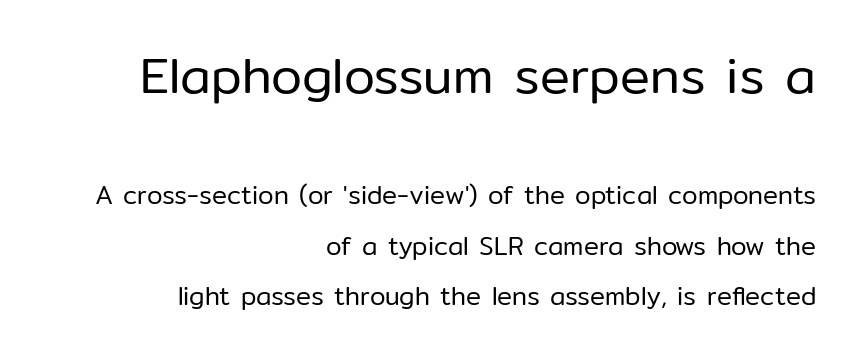
A flush-right, rag-left setting is used for this passage. Stroke terminals: plain, sans-serif. Italic? Not at all — the glyphs are vertical. This sample has the flowing, uneven cadence of proportional lettering. Compared with typical body copy, the letter spacing here is the same. A great deal of white space separates one row of letters from the next.
